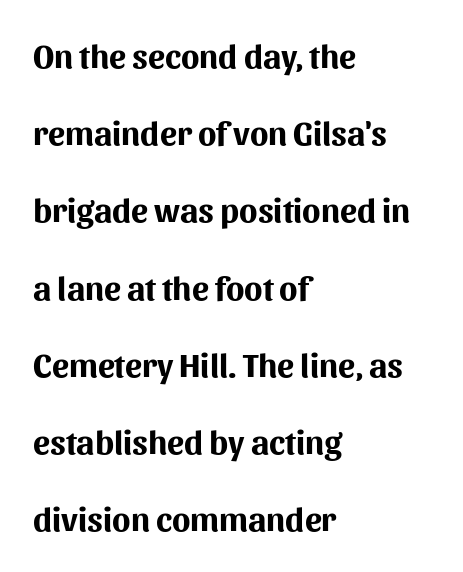
{"serif": "no", "italic": "no", "bold": "yes", "weight": "bold", "width": "normal", "stroke_contrast": "medium", "x_height": "medium", "monospaced": "no", "underline": "no", "align": "left", "line_spacing": "loose", "line_spacing_ratio": 2.27, "letter_spacing": "normal", "letter_spacing_em": 0.0, "glyph_px": 34}
